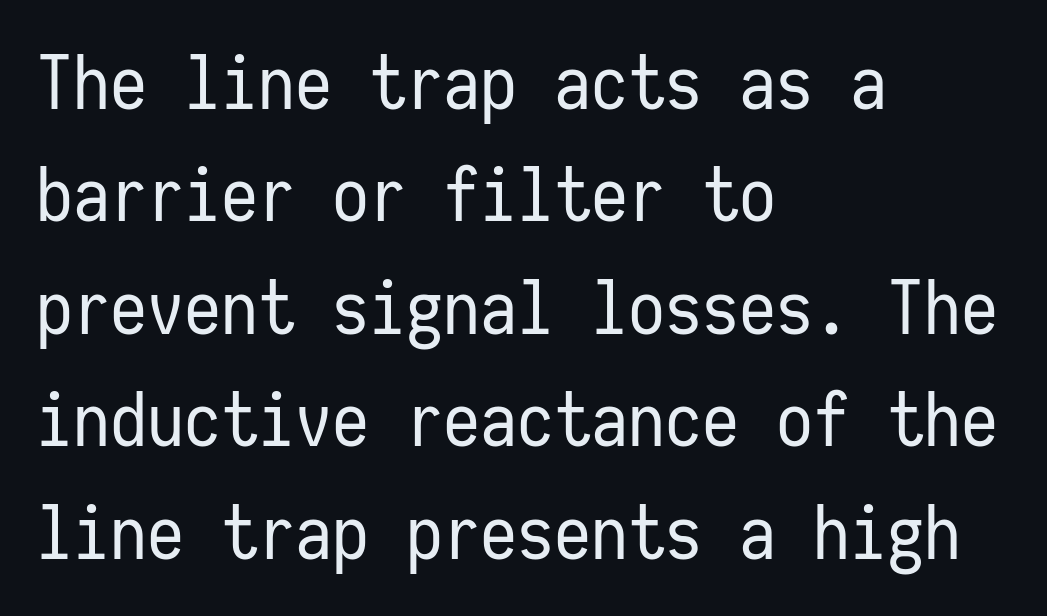
Inter-character spacing is left at the font's built-in metrics. Italic: no, the glyphs are upright roman. Check the space under the baseline: it is left empty. The face used here is a sans, in the tradition of grotesques and geometrics. Leftover space on each line is placed entirely after the last word. Reading down the column, the eye jumps a familiar distance to each next line.
